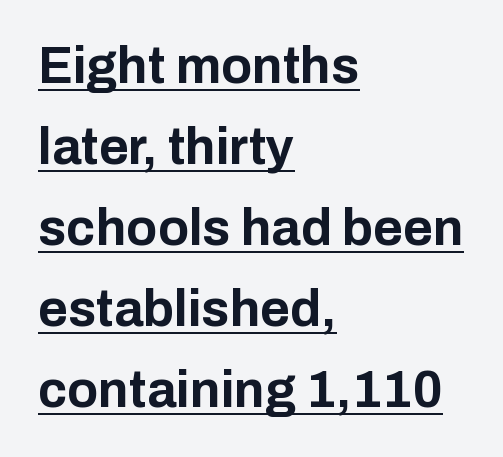
The image shows 51 px bold sans-serif type, upright; set left-aligned, normal line spacing (1.59x), normal letter spacing, underlined; low stroke contrast and a medium x-height.
